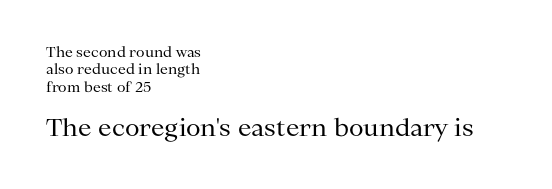
The image shows 24 px text type, upright; set left-aligned, line spacing 1.24x, normal letter spacing, not underlined; the second (bottom) block is 1.71x larger.
